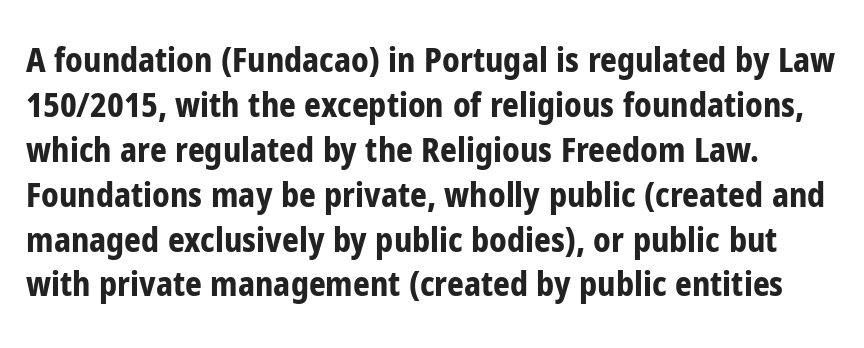
Looks like regular typesetting: each glyph gets only the width it needs. The baseline area is clear. Does the type have serifs? No, each stem ends abruptly. Whoever set this chose a conventional vertical rhythm. I'd describe the lettering as bold — thick and assertive.
